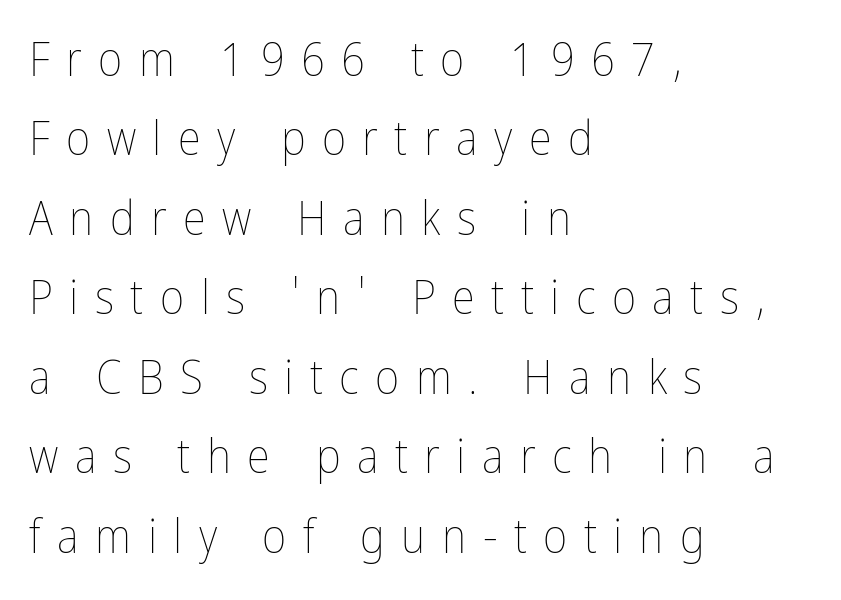
Ink coverage per letter is moderate at most. Look at the tracking — it's clearly loosened, letters drifting apart. The space beneath each line is pristine and unruled. A typesetter would mark this as roman, not italic. The space between consecutive lines is moderate.
